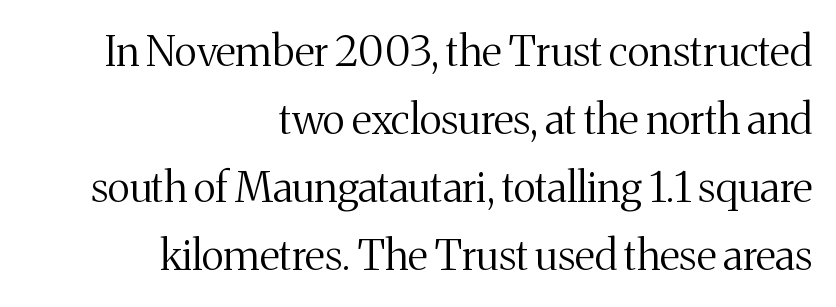
The typography opts for an upright posture over an oblique one. This sample has the flowing, uneven cadence of proportional lettering. Notice how descenders clear the ascenders below comfortably — that's standard leading. Type without underlining. Does the copy run flush right? Yes — the right margin is perfectly even. The horizontal fit of the characters is conventional and even.
